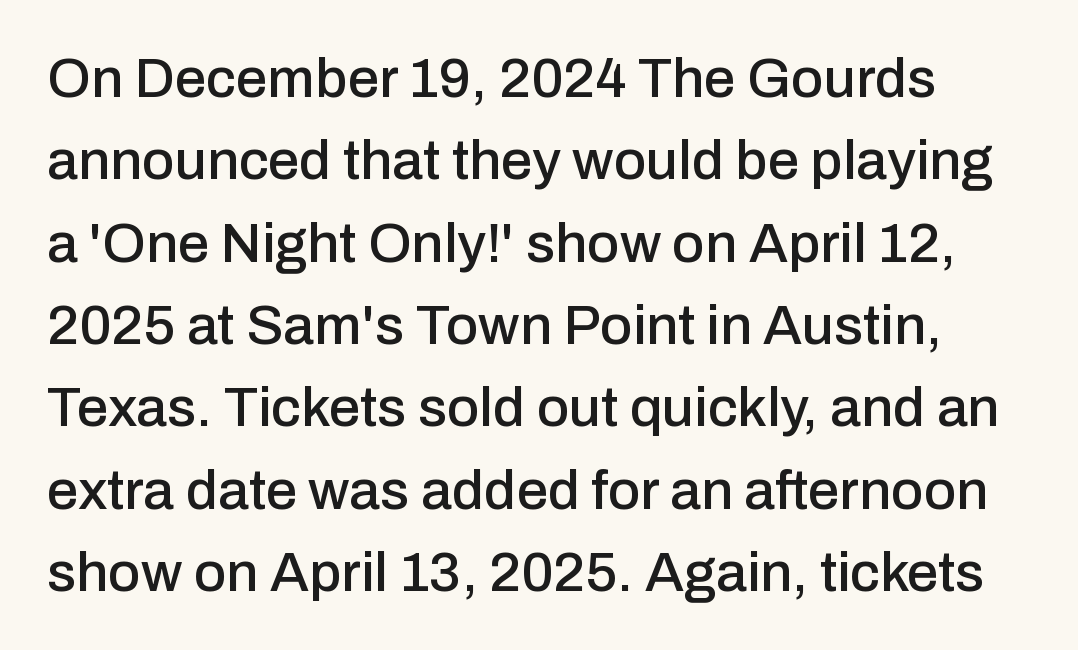
Q: Is the text italic (slanted)? A: No, it is upright.
Q: Is the typeface a serif or a sans-serif typeface? A: Sans-serif.
Q: Is the text underlined? A: No.
Q: Is the spacing between letters normal or unusually wide? A: Normal.
Q: Is the spacing between lines tight, normal or loose? A: Normal.
Q: Width (condensed, normal, or wide)? A: Normal.
Q: Stroke contrast? A: Low.
Q: x-height? A: Medium.
Q: Monospaced? A: No.
